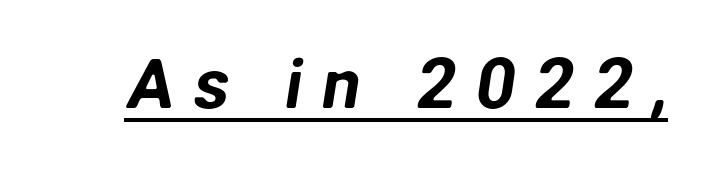
{"serif": "no", "width": "normal", "stroke_contrast": "low", "x_height": "medium", "monospaced": "no", "underline": "yes", "letter_spacing": "wide", "letter_spacing_em": 0.27, "glyph_px": 70}
